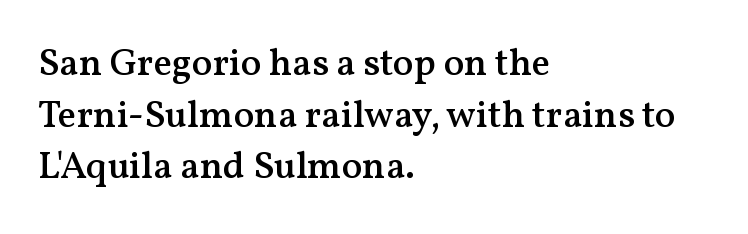
This sample uses a serif face. Caption: standard tracking, unaltered. When letters stand straight like this, we call the style roman or upright. A clean baseline with only descenders dipping below it. As a designer I'd log this as weight 600, semibold.
